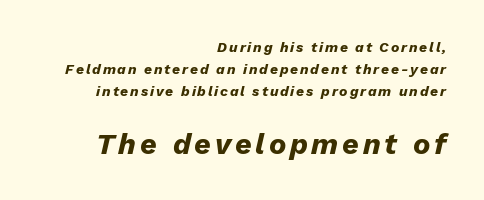
{"italic": "yes", "lean": "right", "slant_degrees": 13, "bold": "yes", "weight": "heavy", "width": "normal", "stroke_contrast": "low", "x_height": "medium", "monospaced": "no", "underline": "no", "align": "right", "line_spacing": "normal", "line_spacing_ratio": 1.56, "larger_block": "second", "size_ratio": 2.07, "glyph_px": 29}
